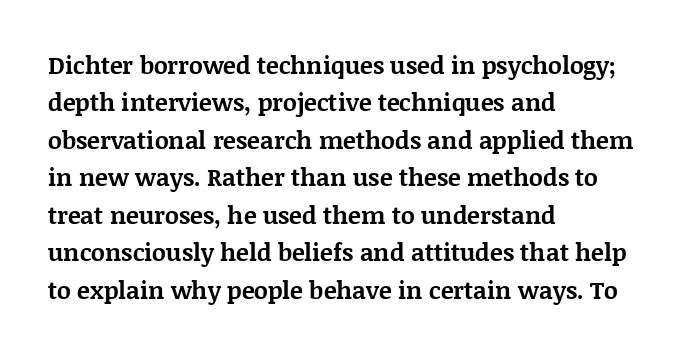
Q: Is the text bold? A: Yes.
Q: Is the text italic (slanted)? A: No, it is upright.
Q: Is the text underlined? A: No.
Q: How is the paragraph aligned? A: Left-aligned.
Q: Is the spacing between letters normal or unusually wide? A: Normal.
Q: Is the spacing between lines tight, normal or loose? A: Normal.
